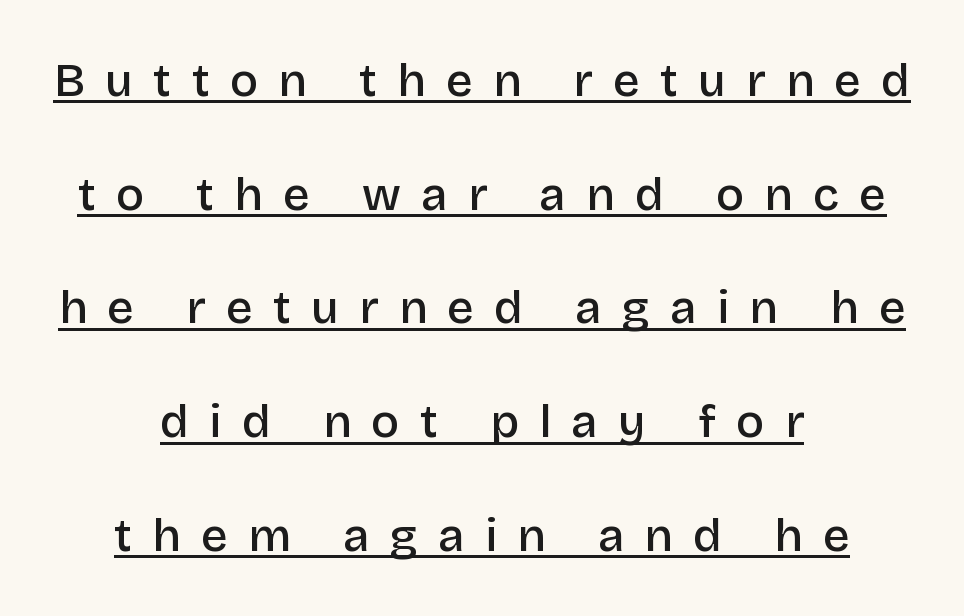
{"serif": "no", "italic": "no", "bold": "semi", "weight": "semibold", "width": "normal", "stroke_contrast": "low", "x_height": "large", "monospaced": "no", "underline": "yes", "align": "center", "line_spacing": "loose", "line_spacing_ratio": 2.42, "letter_spacing": "wide", "letter_spacing_em": 0.43, "glyph_px": 47}
